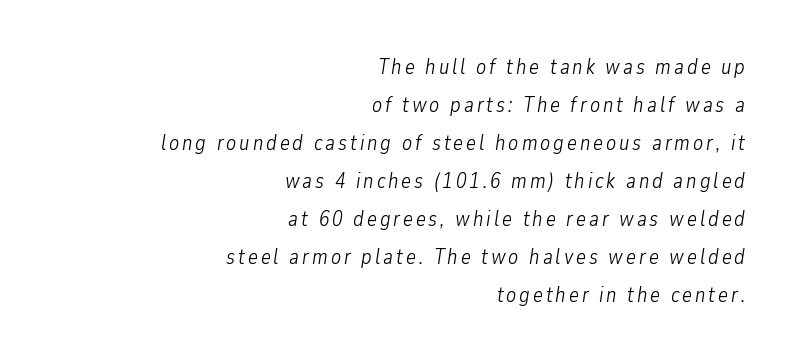
One-word summary of the alignment: right. The passage shown is not bold in any degree. The space directly below the letters is spotless. It's the slanting kind of type.
